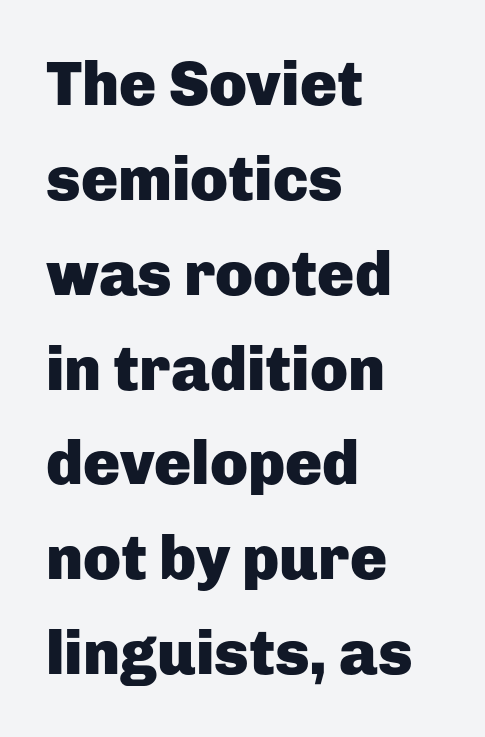
The passage shown stacks its lines at a standard gap. Is the block centered? No — it sits flush against the left margin. Posture: upright roman. Its strokes are broad and dark, the hallmark of bold type. Typographically, this falls in the sans-serif category. Letter spacing: default.
